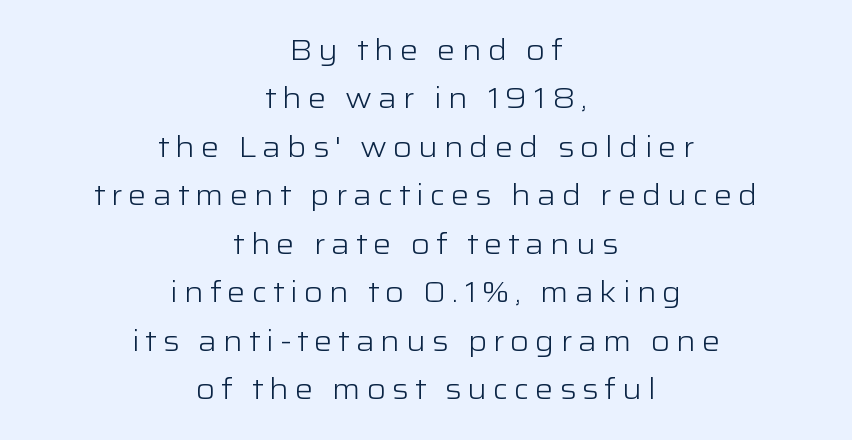
{"serif": "no", "italic": "no", "bold": "no", "weight": "light", "width": "wide", "stroke_contrast": "low", "x_height": "medium", "monospaced": "no", "underline": "no", "align": "center", "line_spacing": "normal", "line_spacing_ratio": 1.67, "letter_spacing": "wide", "letter_spacing_em": 0.2, "glyph_px": 29}
